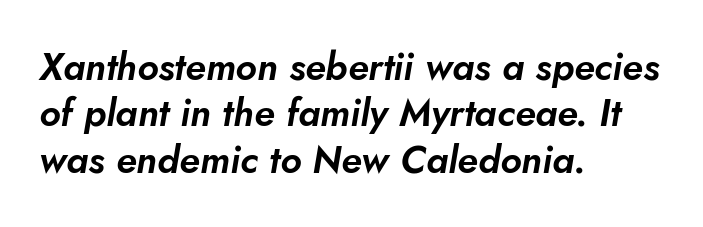
Q: Is the text italic (slanted)? A: Yes, it leans right by about 5 degrees.
Q: Is the text underlined? A: No.
Q: How is the paragraph aligned? A: Left-aligned.
Q: Is the spacing between letters normal or unusually wide? A: Normal.
Q: Width (condensed, normal, or wide)? A: Normal.
Q: Stroke contrast? A: Low.
Q: x-height? A: Small.
Q: Monospaced? A: No.
